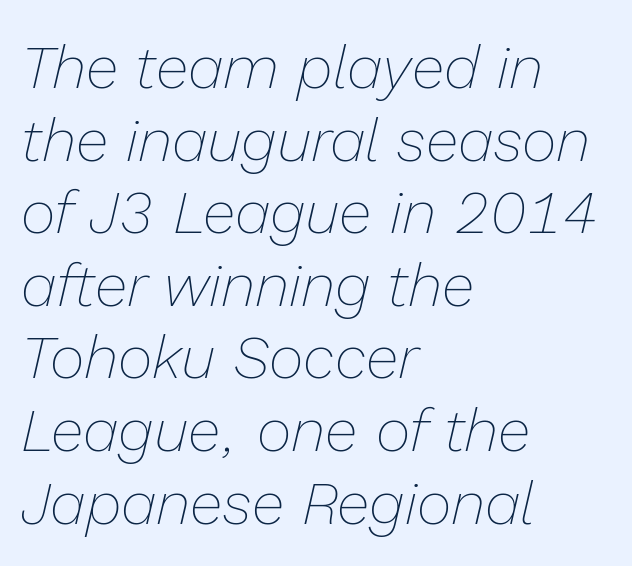
{"italic": "yes", "lean": "right", "slant_degrees": 13, "bold": "no", "weight": "thin", "width": "normal", "stroke_contrast": "low", "x_height": "medium", "monospaced": "no", "underline": "no", "align": "left", "line_spacing_ratio": 1.21, "letter_spacing": "normal", "letter_spacing_em": 0.0, "glyph_px": 60}
